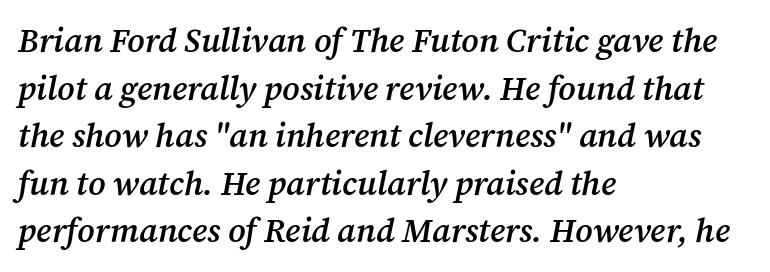
{"serif": "yes", "italic": "yes", "lean": "right", "slant_degrees": 12, "bold": "semi", "weight": "semibold", "width": "normal", "stroke_contrast": "medium", "x_height": "medium", "monospaced": "no", "underline": "no", "align": "left", "line_spacing": "normal", "line_spacing_ratio": 1.44, "letter_spacing": "normal", "letter_spacing_em": 0.0, "glyph_px": 33}
